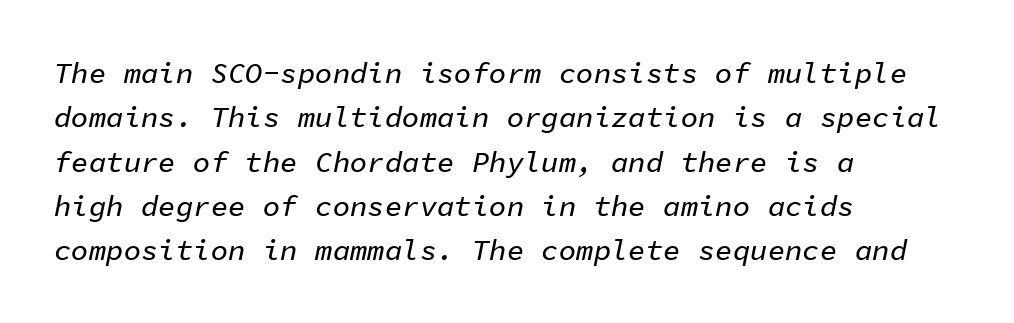
The image shows 29 px text type, italic (leaning right), monospaced; set left-aligned, normal line spacing (1.53x), normal letter spacing, not underlined; low stroke contrast and a medium x-height.
